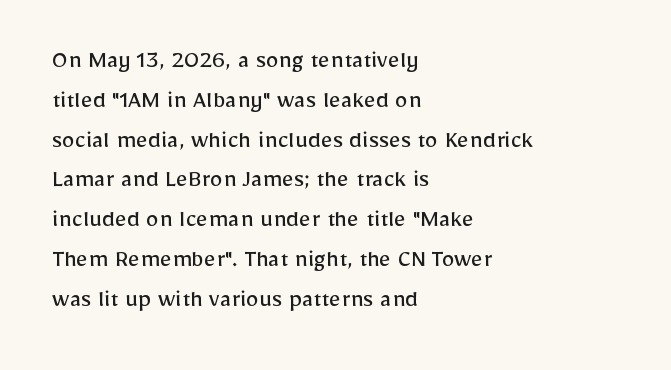
Nobody touched the tracking dial on this one. Line starts are locked; line ends wander. The block of text has a typical density, with ordinary space between rows. The glyphs are unaccompanied by any horizontal stroke below them. Notice how the stems are strictly vertical — no italics here. These glyphs show unthickened strokes, regular width or finer.
